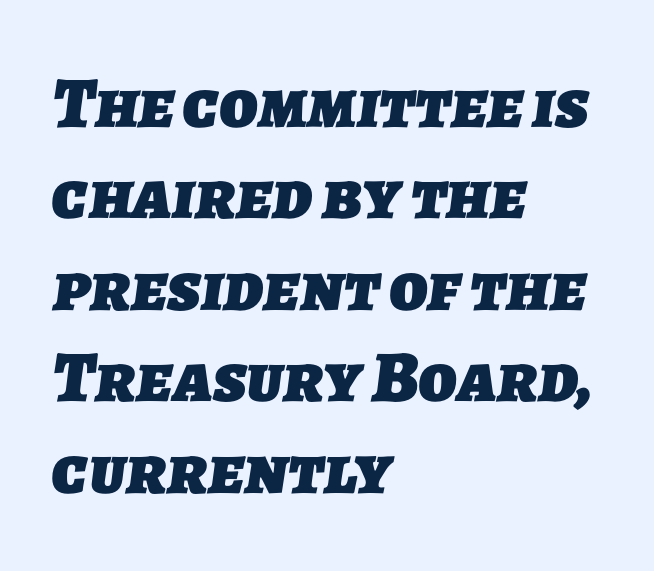
The image shows 72 px heavy sans-serif type; set left-aligned, normal line spacing (1.27x), normal letter spacing, not underlined; low stroke contrast and a medium x-height.
